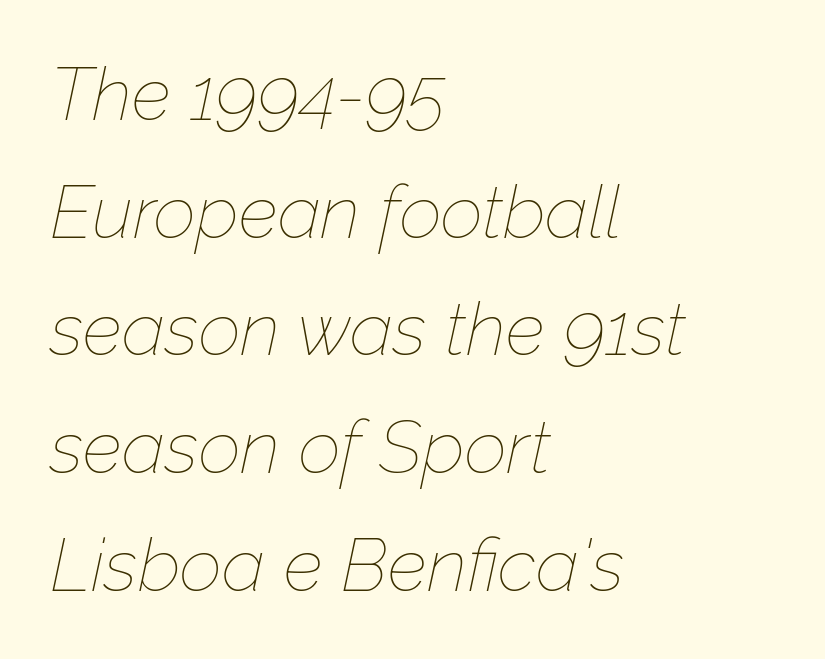
{"italic": "yes", "lean": "right", "slant_degrees": 12, "bold": "no", "weight": "thin", "width": "normal", "stroke_contrast": "low", "x_height": "medium", "monospaced": "no", "underline": "no", "align": "left", "line_spacing": "normal", "line_spacing_ratio": 1.59, "letter_spacing": "normal", "letter_spacing_em": 0.0, "glyph_px": 74}
